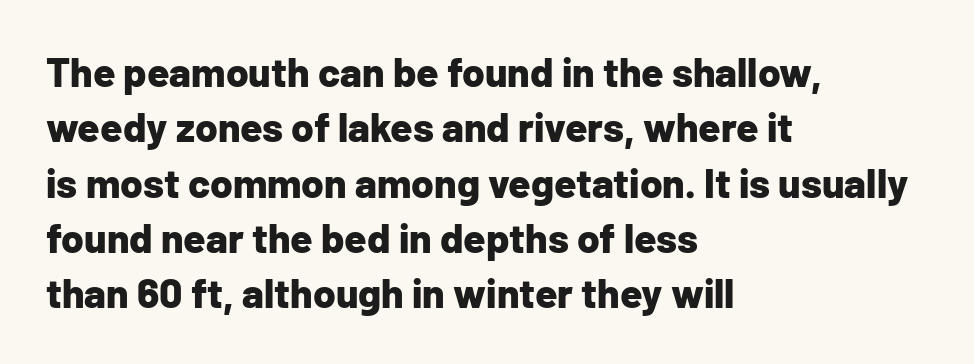
{"serif": "no", "italic": "no", "bold": "yes", "weight": "bold", "width": "normal", "stroke_contrast": "low", "x_height": "medium", "monospaced": "no", "underline": "no", "align": "left", "line_spacing": "normal", "line_spacing_ratio": 1.35, "letter_spacing": "normal", "letter_spacing_em": 0.0, "glyph_px": 41}
